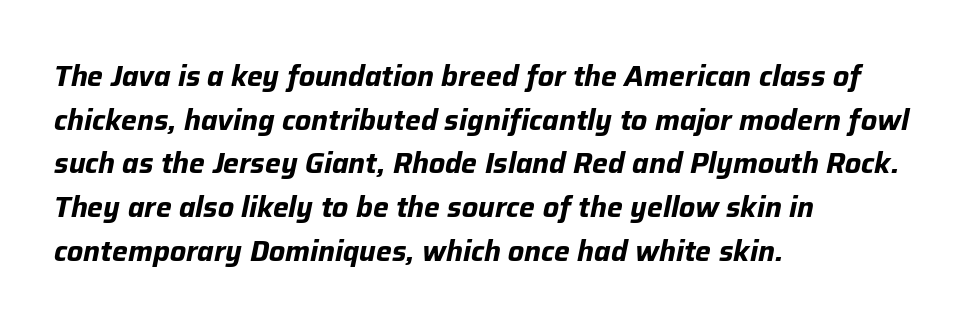
This sample uses plain, unmodified letter spacing. The vertical gap from one line to the next is medium. The letters advance in unequal steps, a hallmark of proportional type. Bold? Absolutely — the strokes are thick and heavy. The gap between lines stays unmarked. Notice how the passage keeps a crisp vertical edge on the left only.
